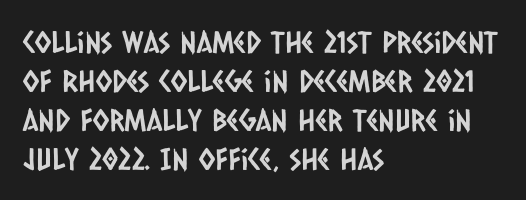
The image shows 30 px condensed sans-serif type; set left-aligned, normal line spacing (1.3x), normal letter spacing, not underlined; low stroke contrast and a large x-height.
